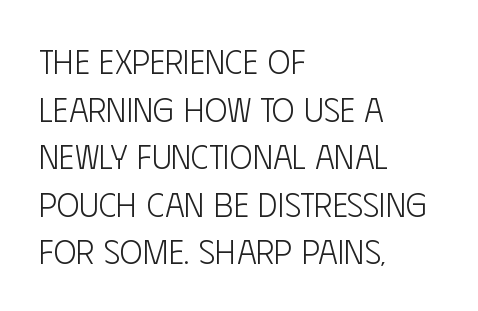
The image shows 34 px light, condensed sans-serif type, upright; set left-aligned, normal line spacing (1.4x), normal letter spacing, not underlined; low stroke contrast and a large x-height.
